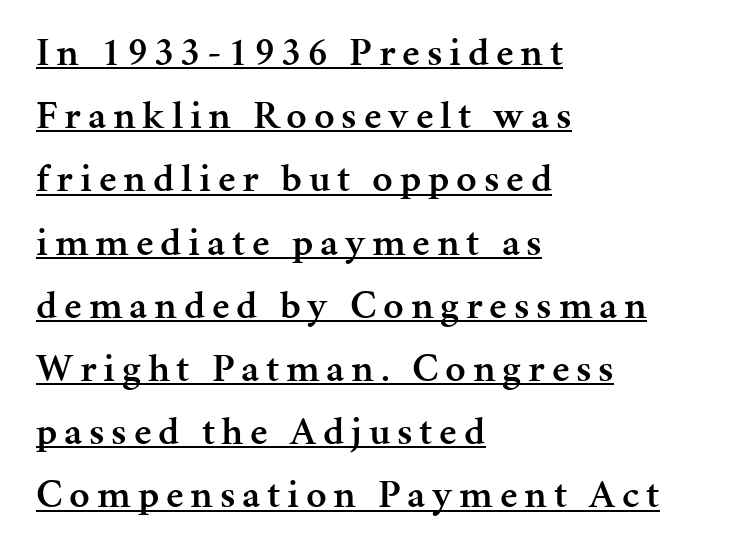
Q: Is the text bold? A: Semi-bold.
Q: Is the text italic (slanted)? A: No, it is upright.
Q: Is the typeface a serif or a sans-serif typeface? A: Serif.
Q: Is the text underlined? A: Yes.
Q: How is the paragraph aligned? A: Left-aligned.
Q: Is the spacing between lines tight, normal or loose? A: Normal.
Q: Width (condensed, normal, or wide)? A: Normal.
Q: Stroke contrast? A: Medium.
Q: x-height? A: Medium.
Q: Monospaced? A: No.
